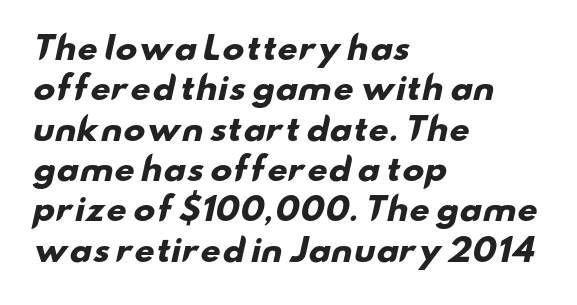
The image shows 32 px heavy, wide sans-serif type; set left-aligned, normal line spacing (1.26x), normal letter spacing, not underlined; low stroke contrast and a small x-height.
